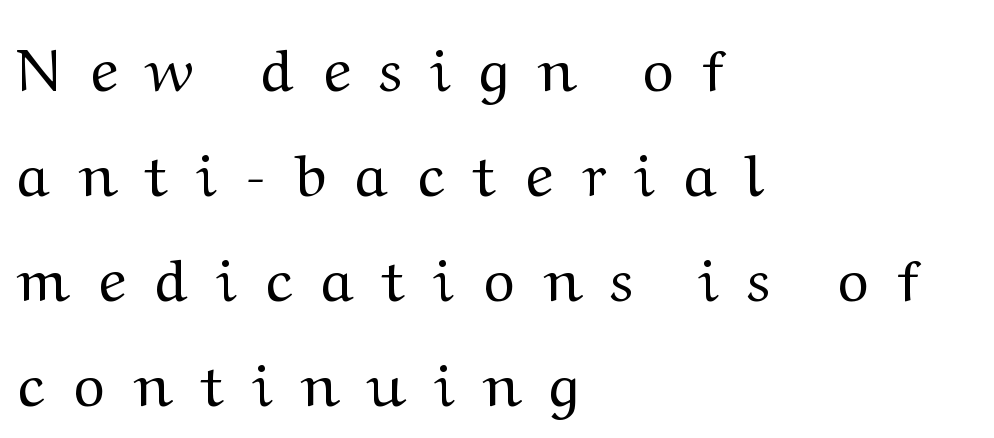
Does the copy run flush right? No — it runs flush left. The space directly below the letters is spotless. The characters are drawn with everyday or finer stroke widths. This sample uses expanded letter spacing, leaving extra air between glyphs. Looks like regular typesetting: each glyph gets only the width it needs. Quick note: not italic, upright.
